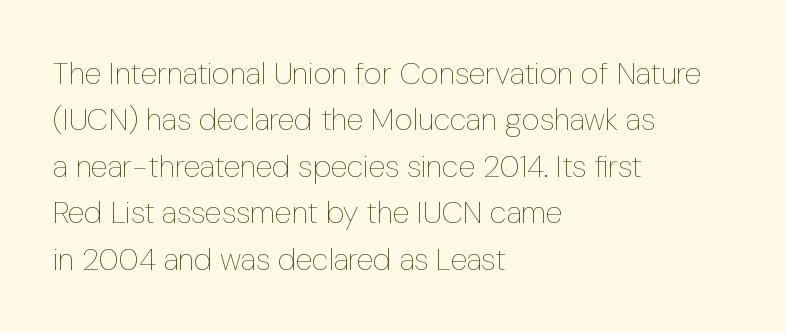
The rows are spaced the way most documents space them. The area under the type is left untouched. Stroke mass is kept to a normal reading level or below. Is this a fixed-width face? No — the glyphs have proportional, varying widths. When letters stand straight like this, we call the style roman or upright. The lines in this sample share a left origin and differ only in where they stop.
